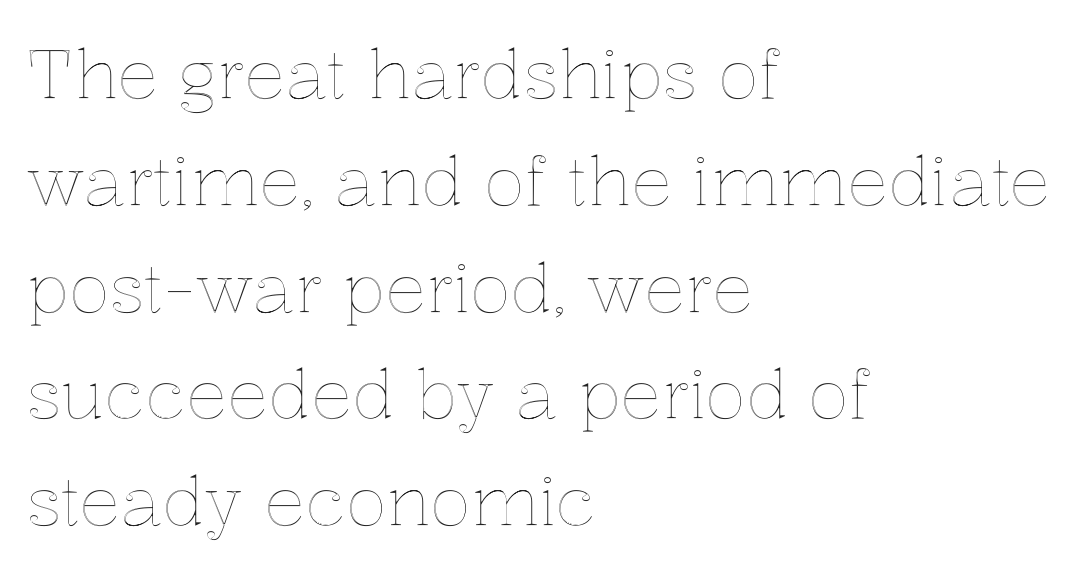
The image shows 68 px text type, upright; set left-aligned, normal line spacing (1.57x), normal letter spacing, not underlined; a medium x-height.
